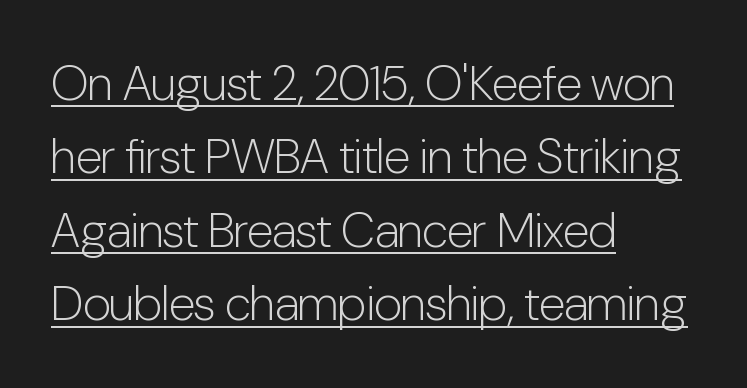
{"serif": "no", "italic": "no", "bold": "no", "weight": "light", "width": "condensed", "stroke_contrast": "low", "x_height": "medium", "monospaced": "no", "underline": "yes", "align": "left", "line_spacing": "normal", "line_spacing_ratio": 1.5, "letter_spacing": "normal", "letter_spacing_em": 0.0, "glyph_px": 49}
